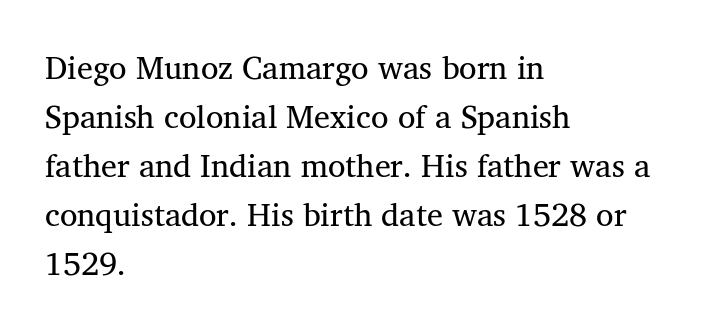
Q: Is the text bold? A: No.
Q: Is the typeface a serif or a sans-serif typeface? A: Serif.
Q: Is the text underlined? A: No.
Q: How is the paragraph aligned? A: Left-aligned.
Q: Is the spacing between letters normal or unusually wide? A: Normal.
Q: Is the spacing between lines tight, normal or loose? A: Normal.
Q: Width (condensed, normal, or wide)? A: Normal.
Q: Stroke contrast? A: Medium.
Q: x-height? A: Medium.
Q: Monospaced? A: No.
